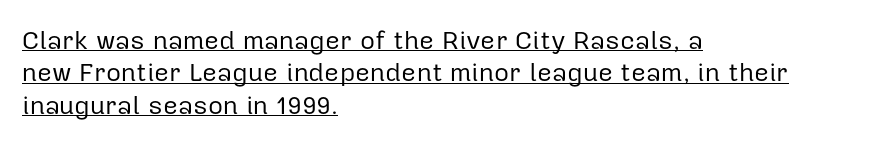
The image shows 26 px text type, upright; set left-aligned, normal line spacing (1.25x), normal letter spacing, underlined.
